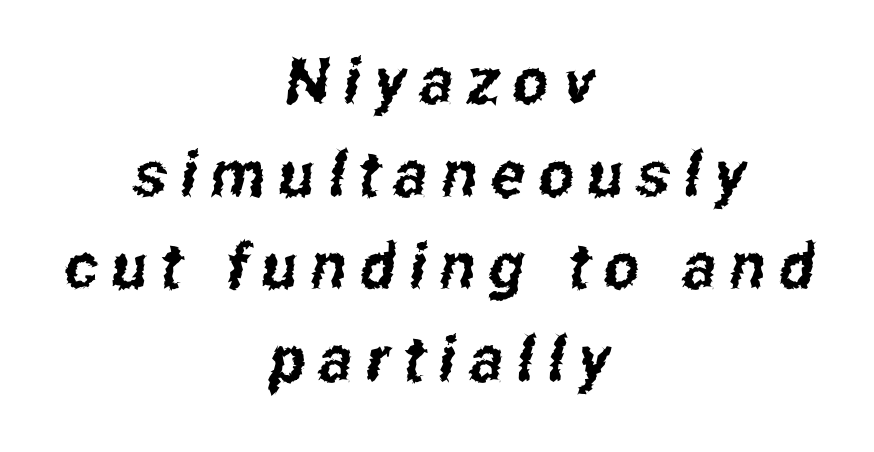
Q: Is the typeface a serif or a sans-serif typeface? A: Sans-serif.
Q: Is the text underlined? A: No.
Q: How is the paragraph aligned? A: Centered.
Q: Is the spacing between letters normal or unusually wide? A: Unusually wide.
Q: Is the spacing between lines tight, normal or loose? A: Normal.
Q: Width (condensed, normal, or wide)? A: Condensed.
Q: Stroke contrast? A: Low.
Q: x-height? A: Medium.
Q: Monospaced? A: No.
